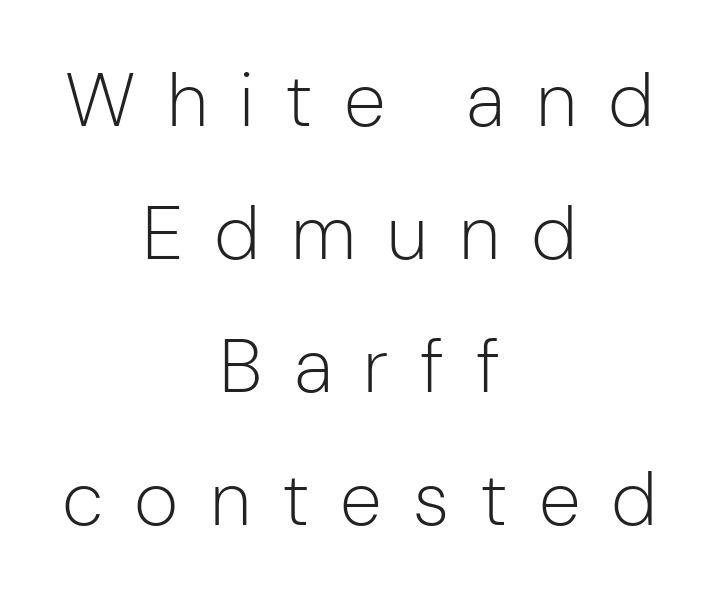
The image shows 76 px light sans-serif type, upright; set centered, line spacing 1.75x, unusually wide letter spacing (+0.41 em), not underlined; low stroke contrast and a medium x-height.
